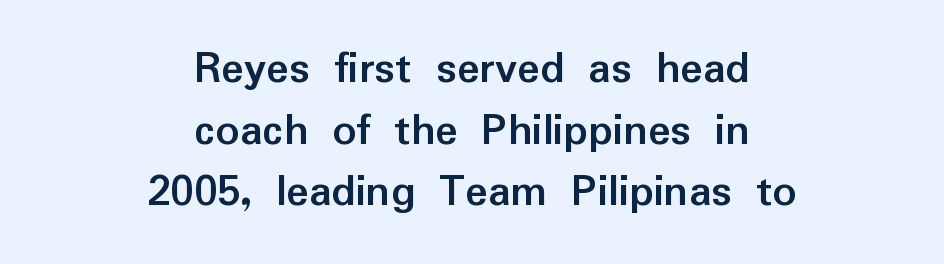
Every character sits straight up, as roman type does. Typographic density is high because the face is bold. Here the designer chose a conventional face with non-uniform glyph widths. Layout note: lines centered.
